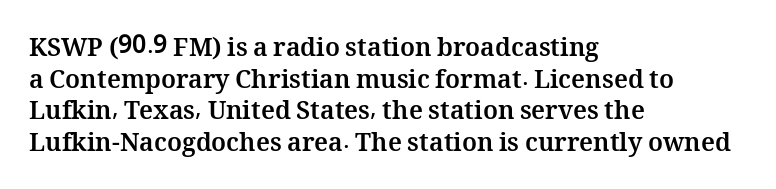
Q: Is the text bold? A: Yes.
Q: Is the text italic (slanted)? A: No, it is upright.
Q: Is the text underlined? A: No.
Q: How is the paragraph aligned? A: Left-aligned.
Q: Is the spacing between letters normal or unusually wide? A: Normal.
Q: Is the spacing between lines tight, normal or loose? A: Normal.
